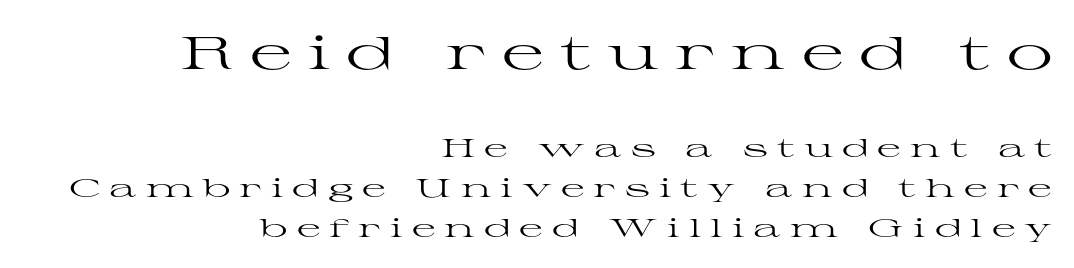
The image shows 46 px regular-weight, wide serif type, upright; set right-aligned, normal line spacing (1.54x), unusually wide letter spacing (+0.35 em), not underlined; the first (top) block is 1.77x larger; high stroke contrast and a medium x-height.
